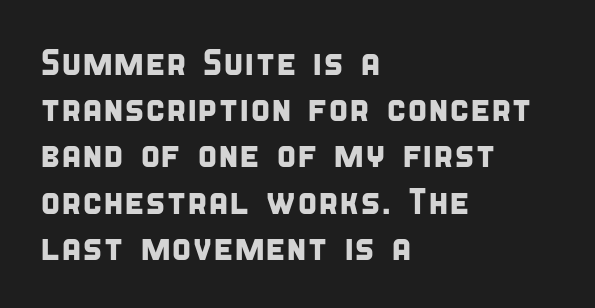
This sample uses a sans-serif face. There is no visible air inserted between adjacent glyphs. Think of a printed novel: that variable character pitch is what you see here. Horizontal bands of white between lines are of average thickness.
